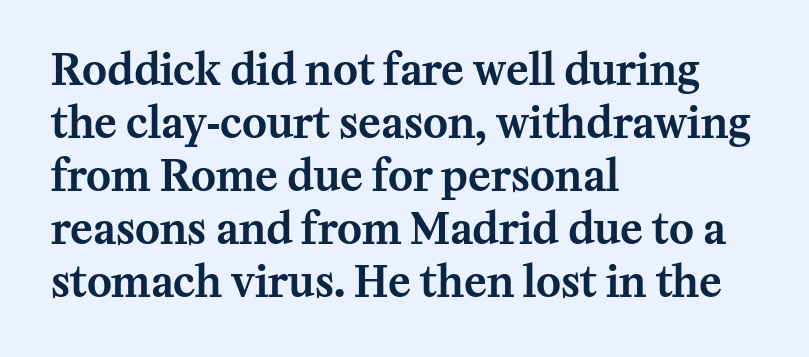
{"serif": "yes", "italic": "no", "width": "normal", "stroke_contrast": "medium", "x_height": "medium", "monospaced": "no", "underline": "no", "align": "left", "line_spacing": "normal", "line_spacing_ratio": 1.26, "letter_spacing": "normal", "letter_spacing_em": 0.0, "glyph_px": 42}
